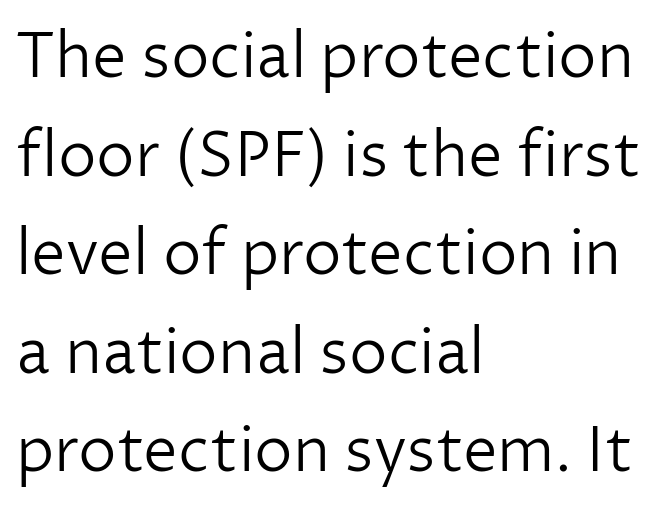
In terms of posture, this sample is upright. A normal amount of white space separates one row of letters from the next. The characters display no serif detailing; their extremities are plain. Honestly, the letter spacing is just normal — you wouldn't notice it.
